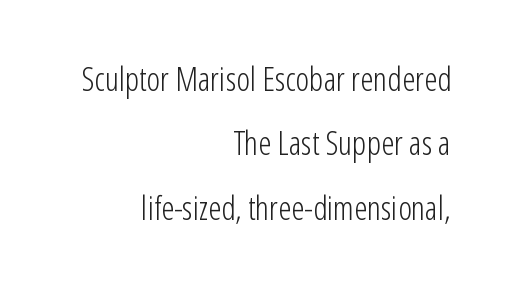
The image shows 33 px light, condensed sans-serif type, upright; set right-aligned, loose line spacing (1.95x), normal letter spacing, not underlined; low stroke contrast and a medium x-height.
